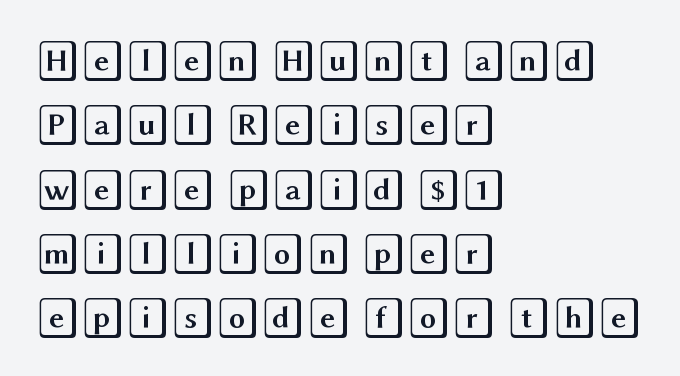
The image shows 41 px wide type, upright; set left-aligned, normal line spacing (1.57x), normal letter spacing, not underlined; a large x-height.
